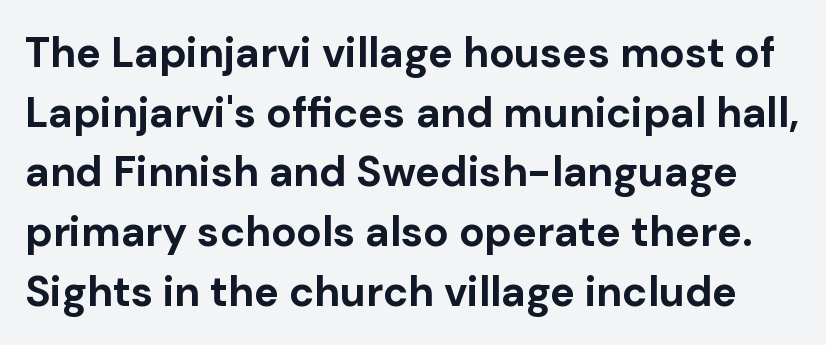
Q: Is the text bold? A: Yes.
Q: Is the text italic (slanted)? A: No, it is upright.
Q: Is the typeface a serif or a sans-serif typeface? A: Sans-serif.
Q: Is the text underlined? A: No.
Q: Is the spacing between letters normal or unusually wide? A: Normal.
Q: Is the spacing between lines tight, normal or loose? A: Normal.
Q: Width (condensed, normal, or wide)? A: Normal.
Q: Stroke contrast? A: Low.
Q: x-height? A: Medium.
Q: Monospaced? A: No.
